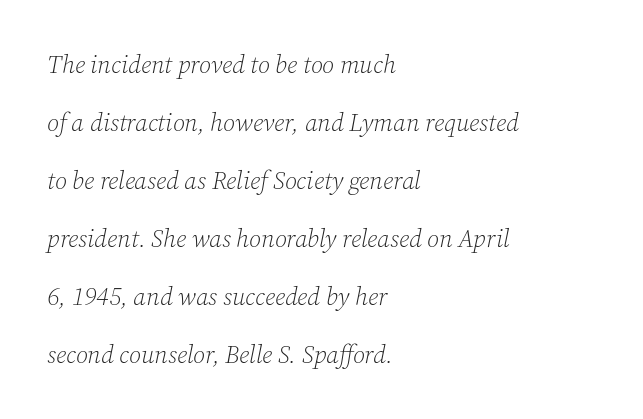
Q: Is the text bold? A: No.
Q: Is the text italic (slanted)? A: Yes, it leans right by about 12 degrees.
Q: Is the text underlined? A: No.
Q: How is the paragraph aligned? A: Left-aligned.
Q: Is the spacing between letters normal or unusually wide? A: Normal.
Q: Is the spacing between lines tight, normal or loose? A: Loose.
